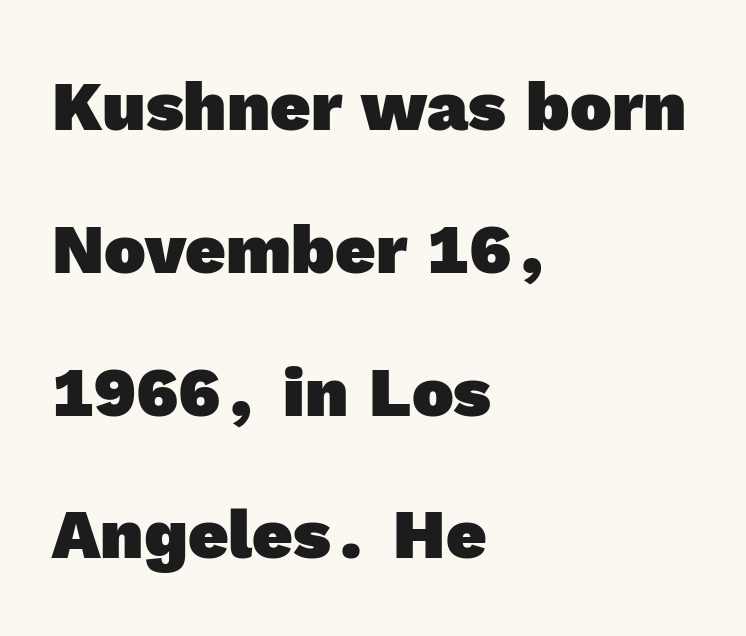
{"serif": "no", "bold": "yes", "weight": "heavy", "width": "normal", "x_height": "medium", "monospaced": "no", "underline": "no", "align": "left", "line_spacing": "loose", "line_spacing_ratio": 2.04, "letter_spacing": "normal", "letter_spacing_em": 0.0, "glyph_px": 70}
